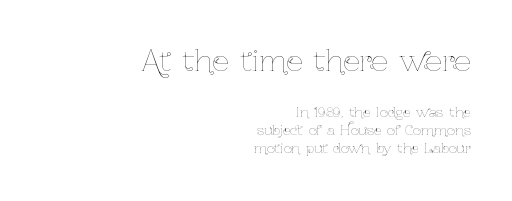
Q: Is the text bold? A: No.
Q: Is the text italic (slanted)? A: No, it is upright.
Q: Is the text underlined? A: No.
Q: How is the paragraph aligned? A: Right-aligned.
Q: Is the spacing between letters normal or unusually wide? A: Normal.
Q: Is the spacing between lines tight, normal or loose? A: Normal.
Q: Which block of text is set in a larger size, the first (top) or the second (bottom)? A: The first (top) one.
Q: Width (condensed, normal, or wide)? A: Condensed.
Q: Stroke contrast? A: Low.
Q: x-height? A: Medium.
Q: Monospaced? A: No.
